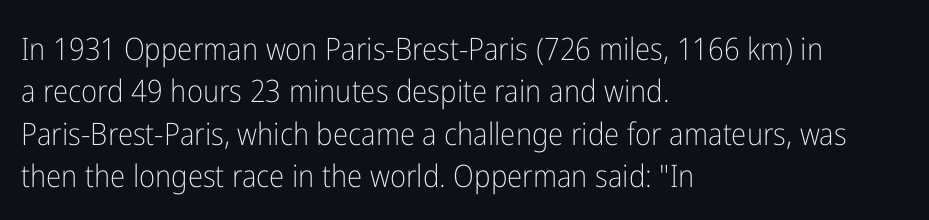
{"serif": "no", "italic": "no", "bold": "no", "weight": "light", "width": "condensed", "stroke_contrast": "low", "x_height": "medium", "monospaced": "no", "underline": "no", "align": "left", "line_spacing": "normal", "line_spacing_ratio": 1.37, "letter_spacing": "normal", "letter_spacing_em": 0.0, "glyph_px": 31}
